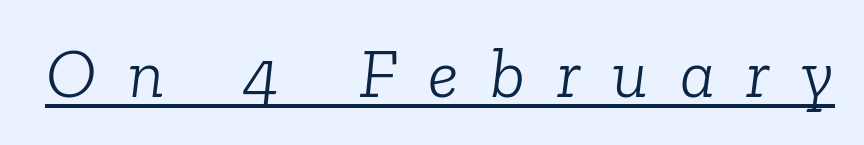
Q: Is the text bold? A: No.
Q: Is the text italic (slanted)? A: Yes, it leans right by about 6 degrees.
Q: Is the typeface a serif or a sans-serif typeface? A: Serif.
Q: Is the text underlined? A: Yes.
Q: Is the spacing between letters normal or unusually wide? A: Unusually wide.
Q: Width (condensed, normal, or wide)? A: Normal.
Q: Stroke contrast? A: Low.
Q: x-height? A: Medium.
Q: Monospaced? A: No.
